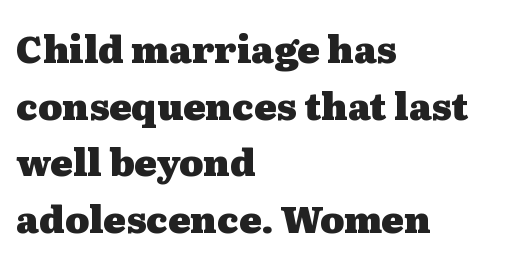
Q: Is the text bold? A: Yes.
Q: Is the text italic (slanted)? A: No, it is upright.
Q: Is the typeface a serif or a sans-serif typeface? A: Serif.
Q: Is the text underlined? A: No.
Q: How is the paragraph aligned? A: Left-aligned.
Q: Is the spacing between letters normal or unusually wide? A: Normal.
Q: Is the spacing between lines tight, normal or loose? A: Normal.
Q: Width (condensed, normal, or wide)? A: Wide.
Q: Stroke contrast? A: Medium.
Q: x-height? A: Medium.
Q: Monospaced? A: No.
